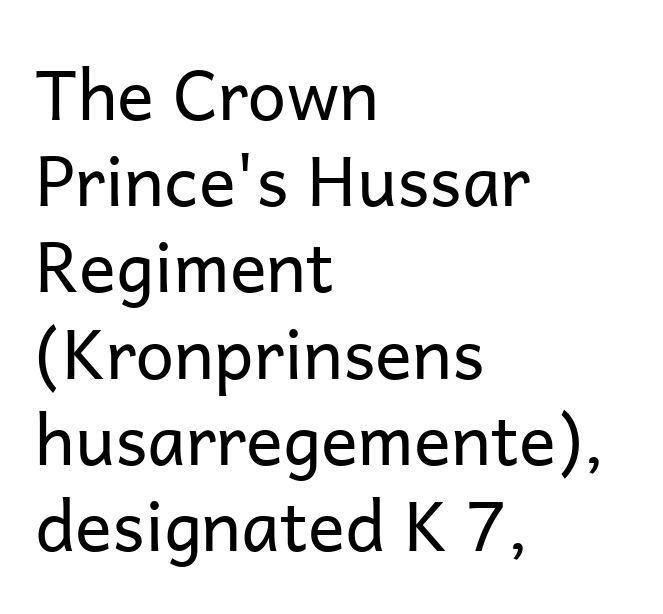
This is not heavy type; no bold has been used. How are the letters spaced? Ordinarily, with no added tracking. The compositor pushed each line to the left boundary. A clean baseline with only descenders dipping below it.
